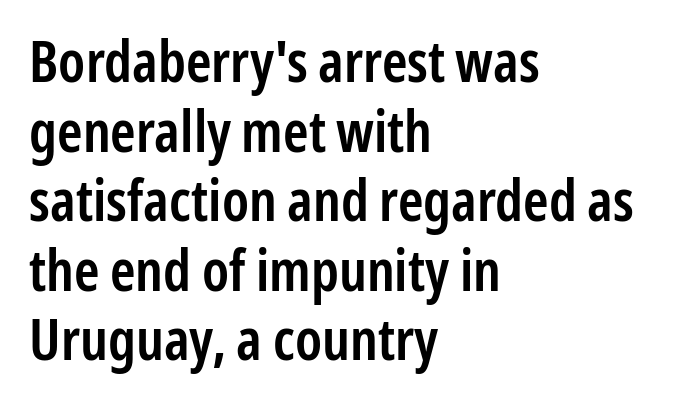
The image shows 57 px semibold, condensed sans-serif type, upright; set left-aligned, line spacing 1.22x, normal letter spacing, not underlined; low stroke contrast and a medium x-height.
